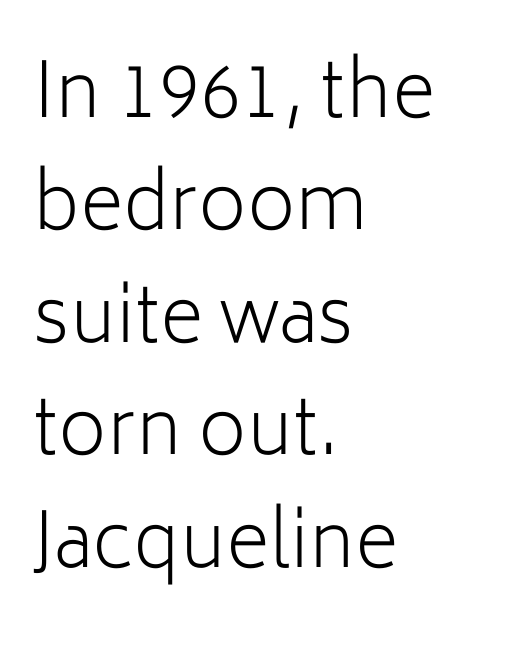
Characters follow at the spacing the type designer built in. This block has exactly the height ordinary leading produces. Nothing heavy about these letters — not bold at all. Proportional: the letters do not fall into vertical columns.
